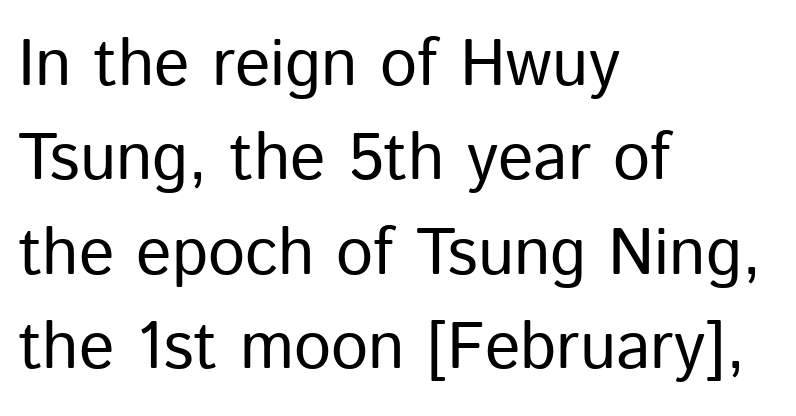
The glyphs are unaccompanied by any horizontal stroke below them. Summary of vertical rhythm: regular, with standard interline spacing. Note the varied advance widths — an 'i' is clearly narrower than an 'm'. You could call the tracking neutral — neither tight nor loose. The typesetter chose a ragged-right arrangement here. The typeface chosen for these lines omits serifs.
